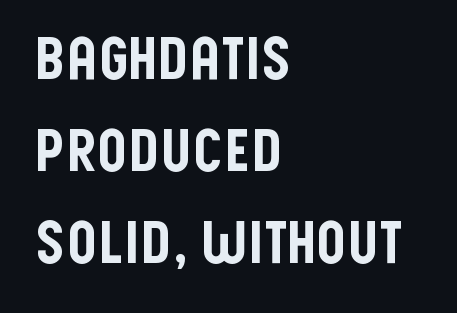
The image shows 59 px condensed sans-serif type, upright; set left-aligned, normal line spacing (1.56x), normal letter spacing, not underlined; low stroke contrast and a large x-height.
